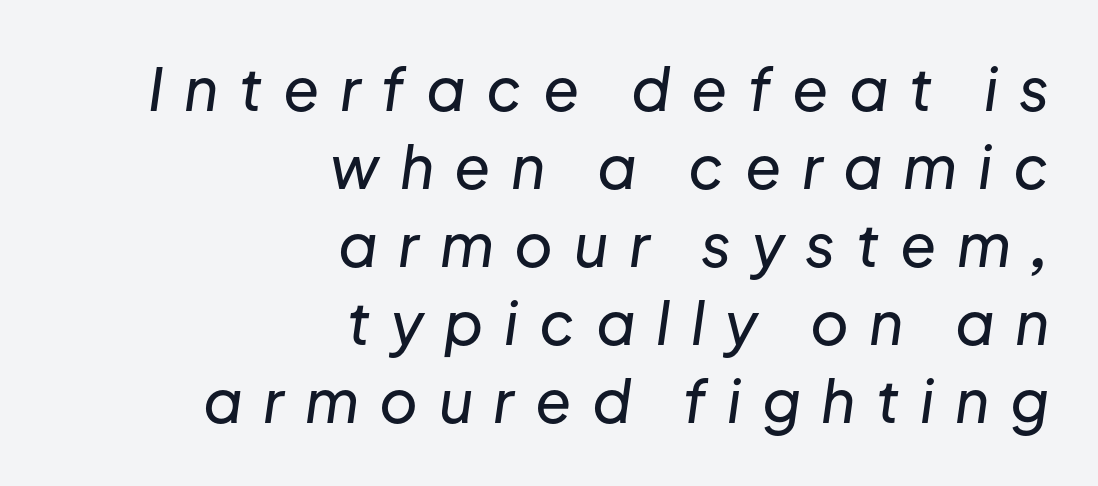
The image shows 59 px text type, italic (leaning right); set right-aligned, normal line spacing (1.32x), unusually wide letter spacing (+0.35 em), not underlined; low stroke contrast and a medium x-height.
